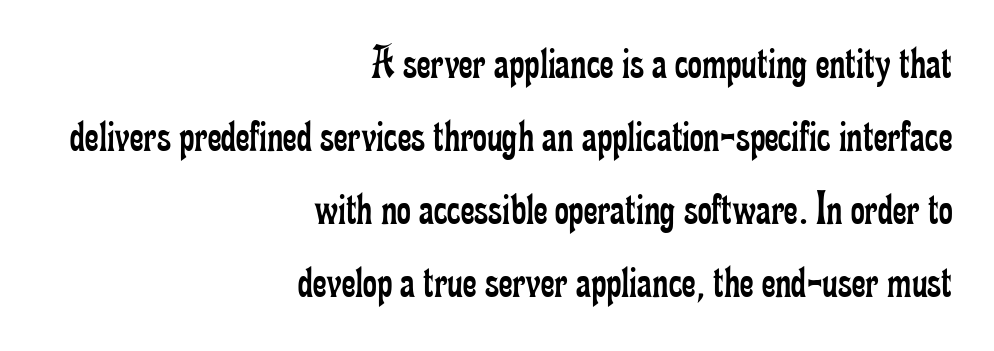
The image shows 48 px regular-weight, condensed serif type, upright; set right-aligned, normal line spacing (1.52x), normal letter spacing, not underlined; low stroke contrast and a small x-height.
